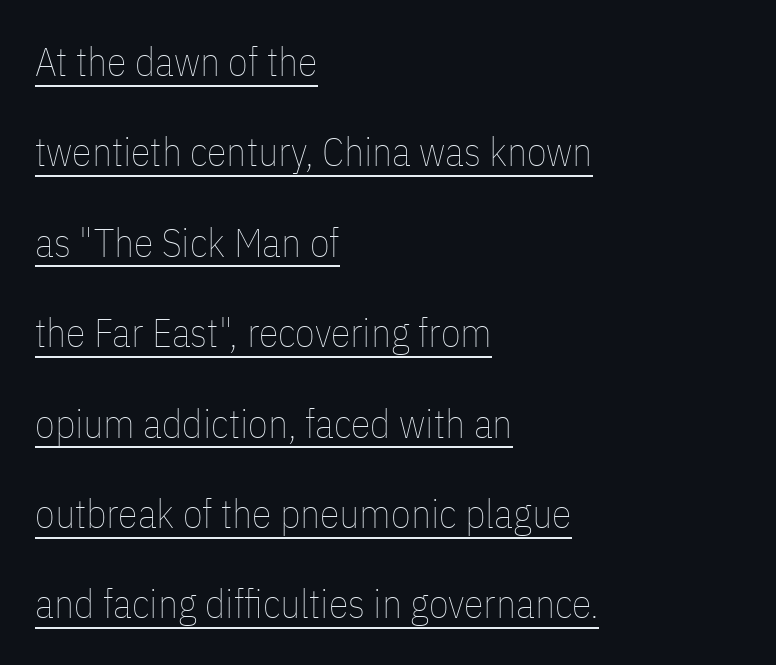
The image shows 40 px thin, condensed type, upright; set left-aligned, loose line spacing (2.26x), normal letter spacing, underlined; low stroke contrast and a medium x-height.
